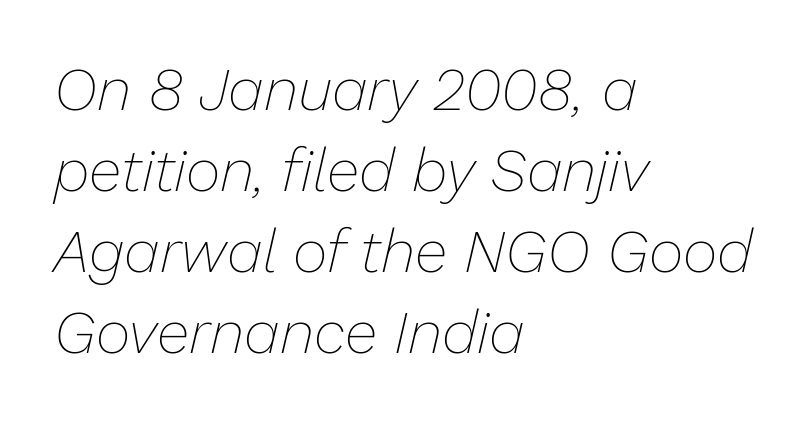
Caption: multi-line text, flush left, ragged right. The passage shown is not underscored anywhere. The tracking reads as untouched default to a designer's eye. Proportional: the letters do not fall into vertical columns. Interline gaps are of average width in this sample.
